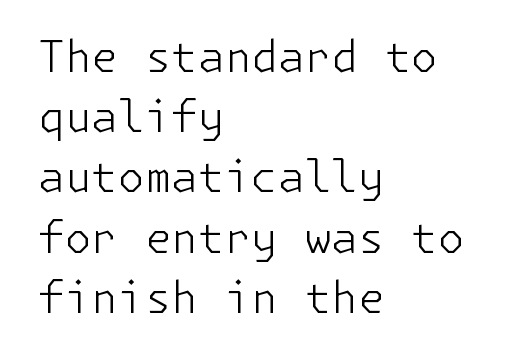
{"serif": "no", "italic": "no", "bold": "no", "weight": "light", "width": "normal", "stroke_contrast": "low", "x_height": "medium", "underline": "no", "align": "left", "line_spacing": "normal", "line_spacing_ratio": 1.4, "letter_spacing": "normal", "letter_spacing_em": 0.0, "glyph_px": 43}
